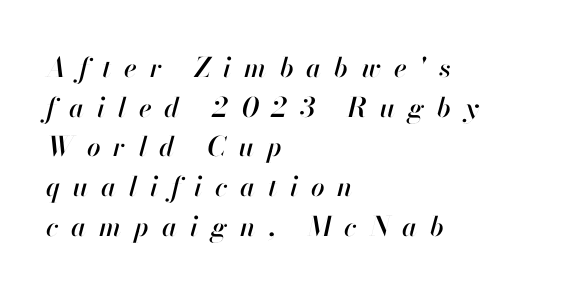
The image shows 27 px text type, italic (leaning right); set left-aligned, normal line spacing (1.47x), unusually wide letter spacing (+0.48 em), not underlined.
